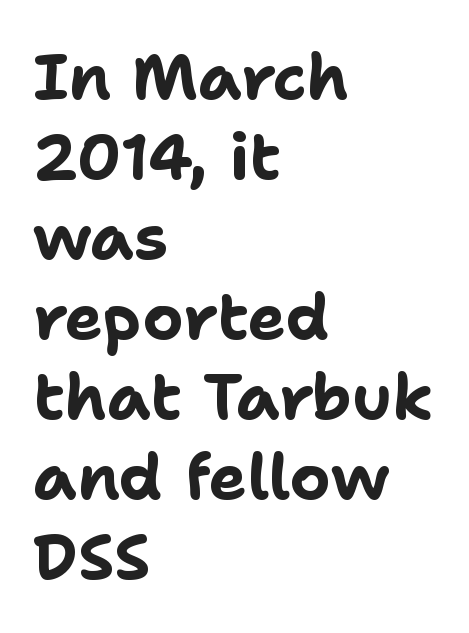
{"serif": "no", "italic": "no", "bold": "yes", "weight": "bold", "width": "normal", "stroke_contrast": "low", "x_height": "medium", "monospaced": "no", "underline": "no", "align": "left", "line_spacing": "normal", "line_spacing_ratio": 1.25, "letter_spacing": "normal", "letter_spacing_em": 0.0, "glyph_px": 64}
